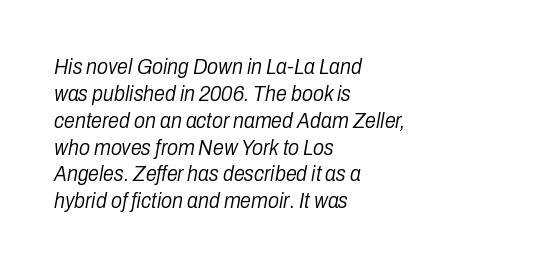
{"italic": "yes", "lean": "right", "slant_degrees": 10, "bold": "no", "underline": "no", "align": "left", "line_spacing_ratio": 1.22, "letter_spacing": "normal", "letter_spacing_em": 0.0, "glyph_px": 22}
